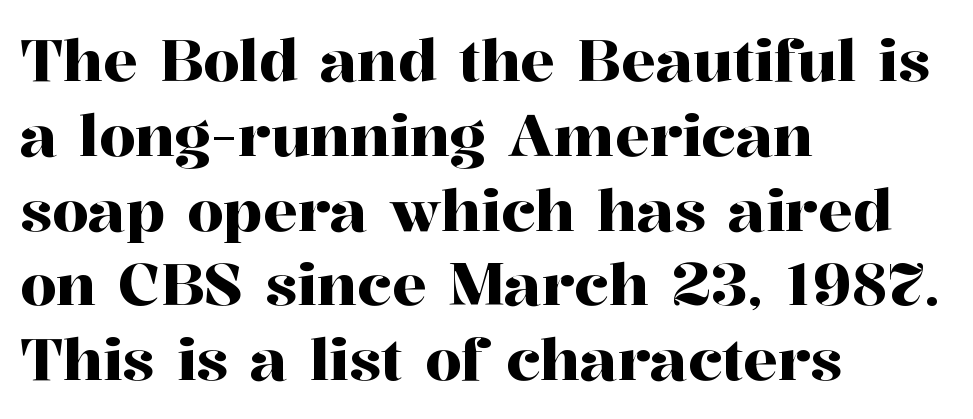
{"serif": "yes", "italic": "no", "width": "normal", "stroke_contrast": "high", "x_height": "medium", "monospaced": "no", "underline": "no", "align": "left", "line_spacing": "normal", "line_spacing_ratio": 1.29, "letter_spacing": "normal", "letter_spacing_em": 0.0, "glyph_px": 58}
